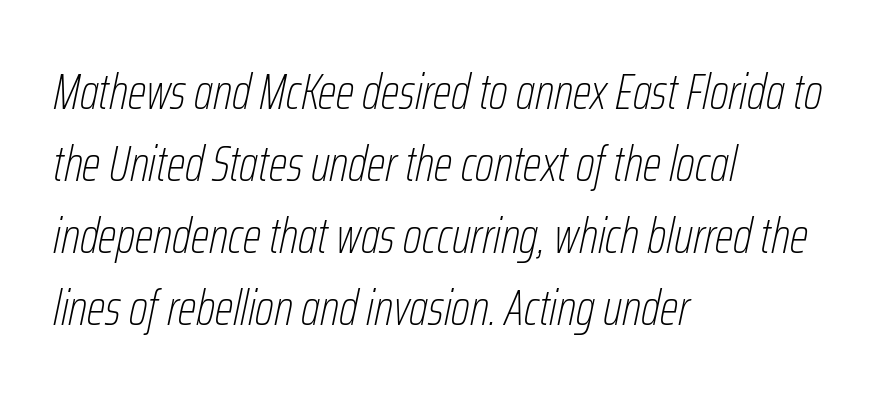
{"italic": "yes", "lean": "right", "slant_degrees": 12, "bold": "no", "weight": "thin", "width": "condensed", "stroke_contrast": "low", "x_height": "medium", "monospaced": "no", "underline": "no", "align": "left", "line_spacing": "normal", "line_spacing_ratio": 1.47, "letter_spacing": "normal", "letter_spacing_em": 0.0, "glyph_px": 49}
